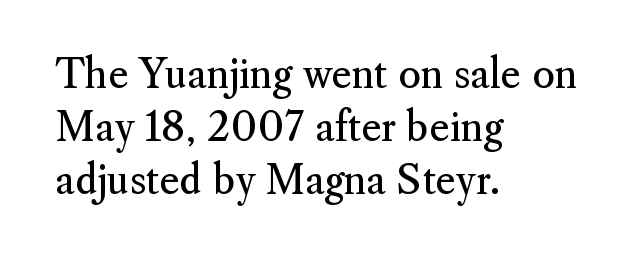
{"serif": "yes", "italic": "no", "bold": "no", "weight": "regular", "width": "normal", "stroke_contrast": "medium", "x_height": "small", "monospaced": "no", "underline": "no", "align": "left", "line_spacing": "normal", "line_spacing_ratio": 1.36, "letter_spacing": "normal", "letter_spacing_em": 0.0, "glyph_px": 39}
